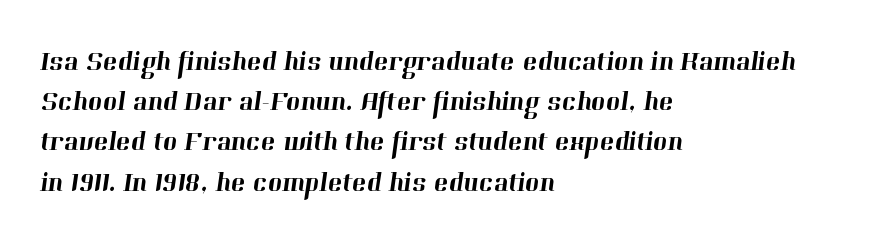
Q: Is the text underlined? A: No.
Q: How is the paragraph aligned? A: Left-aligned.
Q: Is the spacing between letters normal or unusually wide? A: Normal.
Q: Is the spacing between lines tight, normal or loose? A: Normal.
